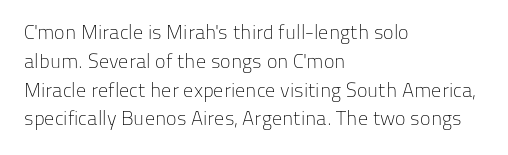
Q: Is the text bold? A: No.
Q: Is the text italic (slanted)? A: No, it is upright.
Q: Is the text underlined? A: No.
Q: How is the paragraph aligned? A: Left-aligned.
Q: Is the spacing between letters normal or unusually wide? A: Normal.
Q: Is the spacing between lines tight, normal or loose? A: Normal.
